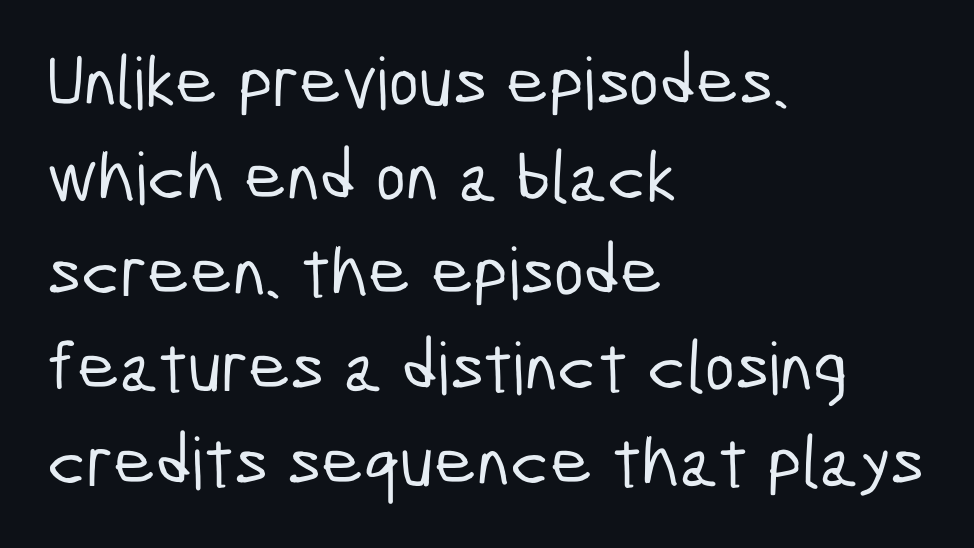
The image shows 72 px condensed sans-serif type; set left-aligned, normal line spacing (1.32x), normal letter spacing, not underlined; low stroke contrast and a medium x-height.
